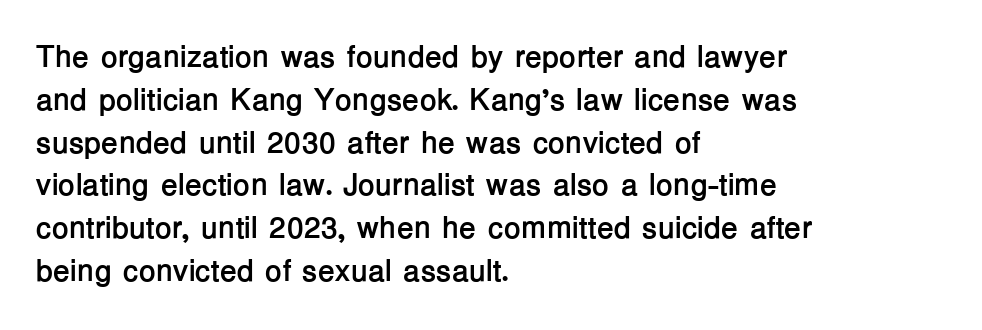
{"serif": "no", "italic": "no", "bold": "yes", "weight": "semibold", "width": "normal", "stroke_contrast": "low", "x_height": "medium", "monospaced": "no", "underline": "no", "align": "left", "line_spacing": "normal", "line_spacing_ratio": 1.38, "letter_spacing": "normal", "letter_spacing_em": 0.0, "glyph_px": 31}
